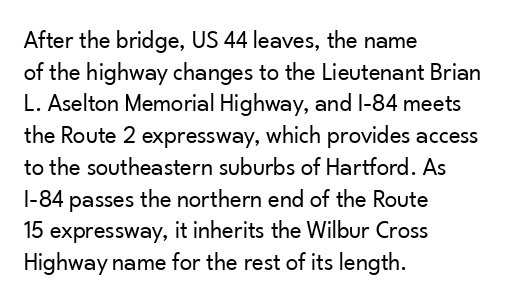
The characters are drawn with everyday or finer stroke widths. The string is rendered with underlining switched off. Leading matches the norm, producing a regular column. This sample uses plain, unmodified letter spacing.
